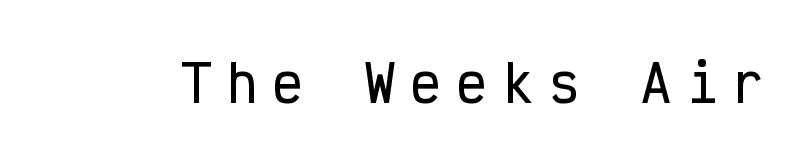
{"serif": "no", "italic": "no", "width": "condensed", "stroke_contrast": "low", "x_height": "medium", "monospaced": "yes", "underline": "no", "letter_spacing": "wide", "letter_spacing_em": 0.32, "glyph_px": 50}
